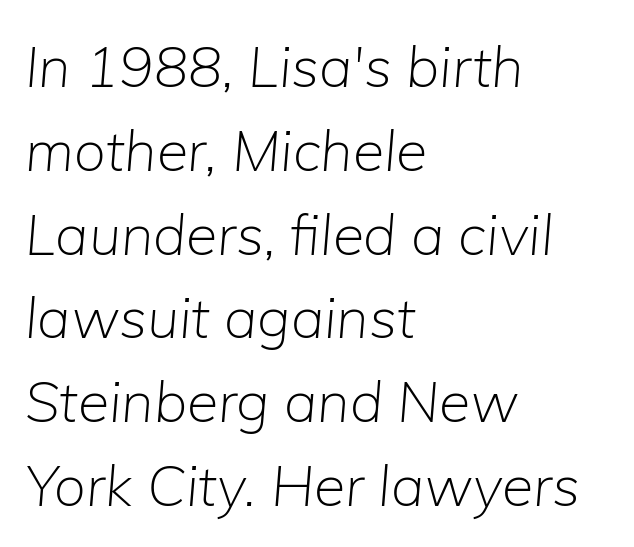
Honestly, the letter spacing is just normal — you wouldn't notice it. Think of a printed novel: that variable character pitch is what you see here. Notice how the stems are inclined rather than vertical — that's the hallmark of italics. If you drew a ruler down the left edge, every line would touch it. The letters look calm and open, with moderate or lighter stems.
